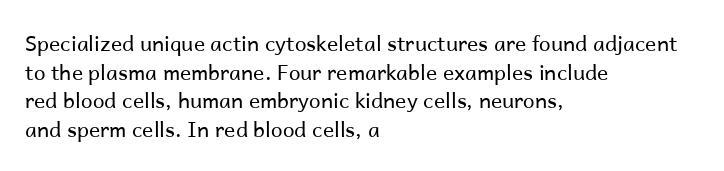
{"italic": "no", "bold": "no", "underline": "no", "align": "left", "line_spacing": "normal", "line_spacing_ratio": 1.36, "letter_spacing": "normal", "letter_spacing_em": 0.0, "glyph_px": 21}
